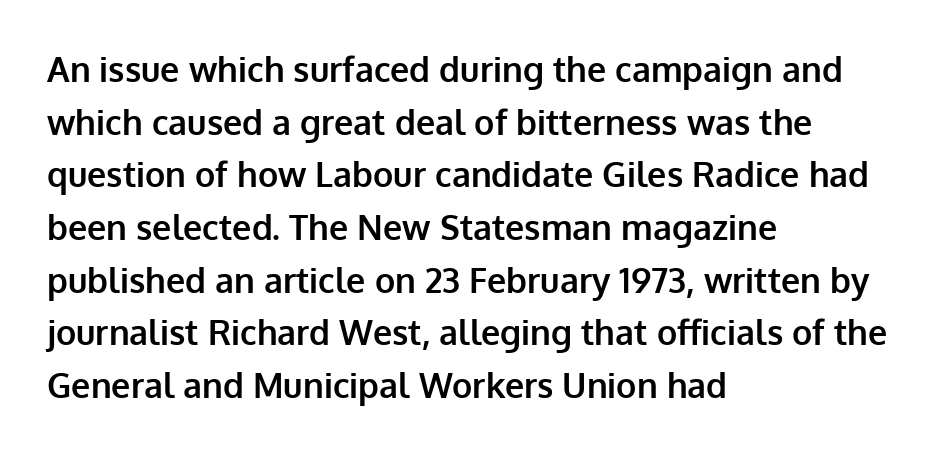
{"serif": "no", "italic": "no", "bold": "yes", "weight": "bold", "width": "normal", "stroke_contrast": "low", "x_height": "medium", "monospaced": "no", "underline": "no", "align": "left", "line_spacing": "normal", "line_spacing_ratio": 1.55, "letter_spacing": "normal", "letter_spacing_em": 0.0, "glyph_px": 34}
